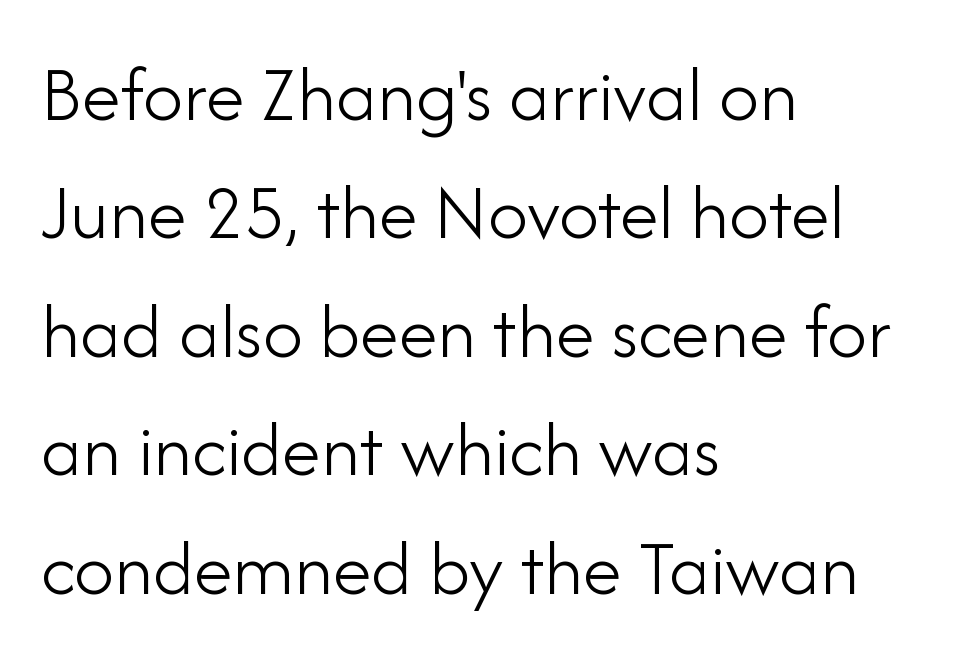
{"serif": "no", "italic": "no", "bold": "no", "weight": "light", "width": "normal", "stroke_contrast": "low", "x_height": "small", "monospaced": "no", "underline": "no", "align": "left", "line_spacing": "normal", "line_spacing_ratio": 1.5, "letter_spacing": "normal", "letter_spacing_em": 0.0, "glyph_px": 79}
